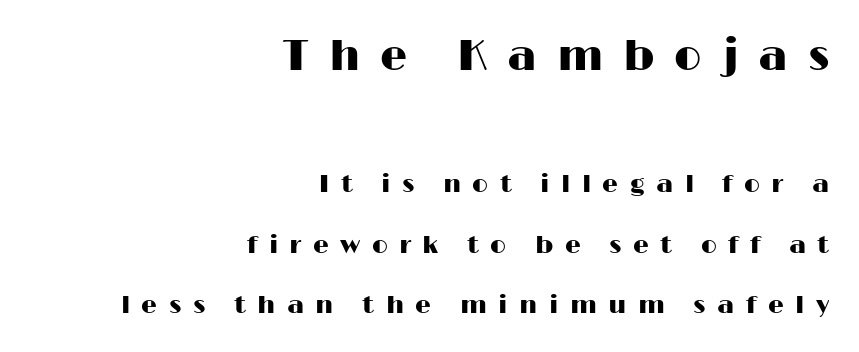
Q: Is the text italic (slanted)? A: No, it is upright.
Q: Is the typeface a serif or a sans-serif typeface? A: Sans-serif.
Q: Is the text underlined? A: No.
Q: How is the paragraph aligned? A: Right-aligned.
Q: Is the spacing between letters normal or unusually wide? A: Unusually wide.
Q: Is the spacing between lines tight, normal or loose? A: Loose.
Q: Which block of text is set in a larger size, the first (top) or the second (bottom)? A: The first (top) one.
Q: Width (condensed, normal, or wide)? A: Wide.
Q: Stroke contrast? A: High.
Q: x-height? A: Medium.
Q: Monospaced? A: No.
